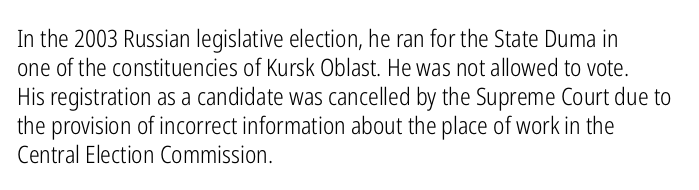
The image shows 24 px text type, upright; set left-aligned, line spacing 1.21x, normal letter spacing, not underlined.
